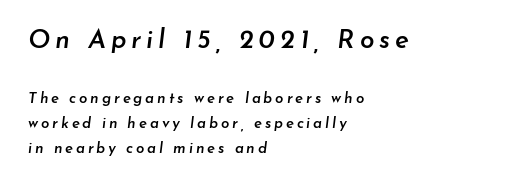
{"italic": "yes", "lean": "right", "slant_degrees": 7, "bold": "semi", "underline": "no", "align": "left", "line_spacing": "normal", "line_spacing_ratio": 1.64, "larger_block": "first", "size_ratio": 1.73, "glyph_px": 26}
